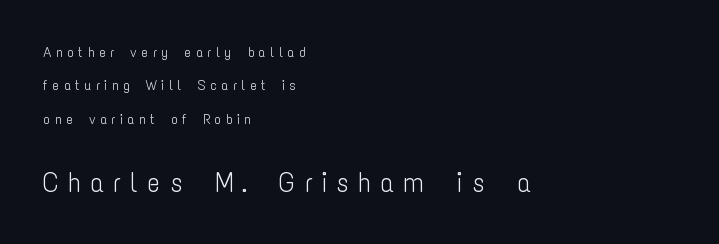
{"serif": "no", "italic": "no", "bold": "no", "weight": "light", "width": "condensed", "stroke_contrast": "low", "x_height": "medium", "monospaced": "no", "underline": "no", "align": "left", "line_spacing": "loose", "line_spacing_ratio": 2.38, "letter_spacing": "wide", "letter_spacing_em": 0.32, "larger_block": "second", "size_ratio": 2.0, "glyph_px": 28}
